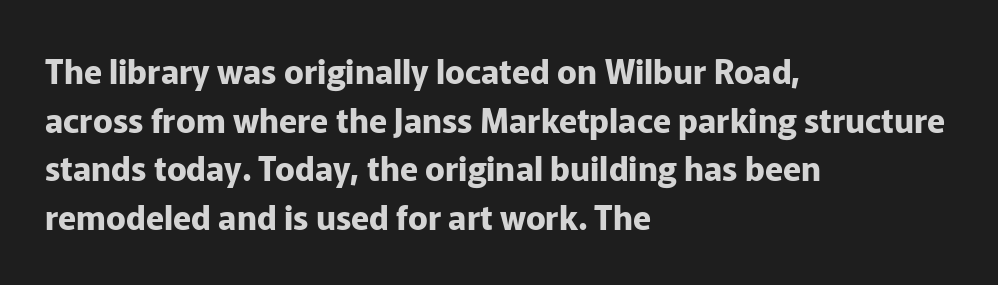
Note: no serifs on the glyphs. The letters stand straight up with perfectly vertical stems. Weight check: bold — yes, fully. The letters advance in unequal steps, a hallmark of proportional type.
